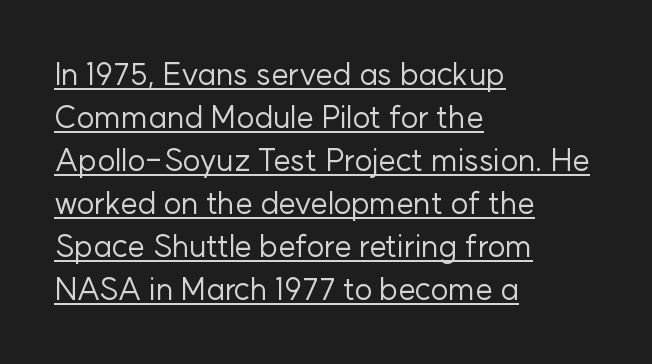
{"serif": "no", "italic": "no", "bold": "no", "weight": "regular", "width": "normal", "stroke_contrast": "low", "x_height": "medium", "monospaced": "no", "underline": "yes", "align": "left", "line_spacing": "normal", "line_spacing_ratio": 1.39, "letter_spacing": "normal", "letter_spacing_em": 0.0, "glyph_px": 31}
